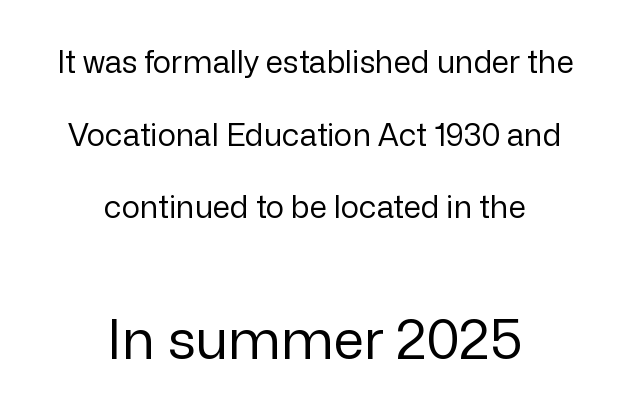
{"serif": "no", "italic": "no", "bold": "no", "weight": "regular", "width": "normal", "stroke_contrast": "low", "x_height": "medium", "monospaced": "no", "underline": "no", "align": "center", "line_spacing": "loose", "line_spacing_ratio": 2.34, "letter_spacing": "normal", "letter_spacing_em": 0.0, "larger_block": "second", "size_ratio": 1.77, "glyph_px": 55}
